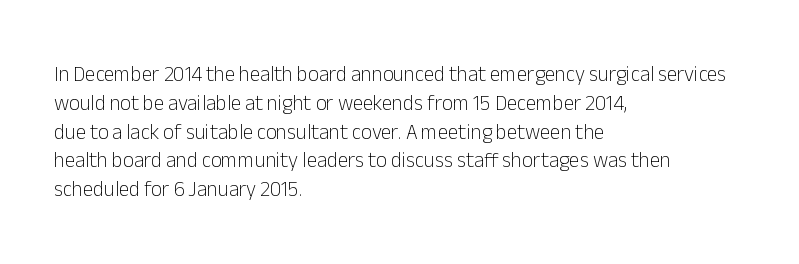
{"italic": "no", "bold": "no", "underline": "no", "align": "left", "line_spacing": "normal", "line_spacing_ratio": 1.37, "letter_spacing": "normal", "letter_spacing_em": 0.0, "glyph_px": 21}
